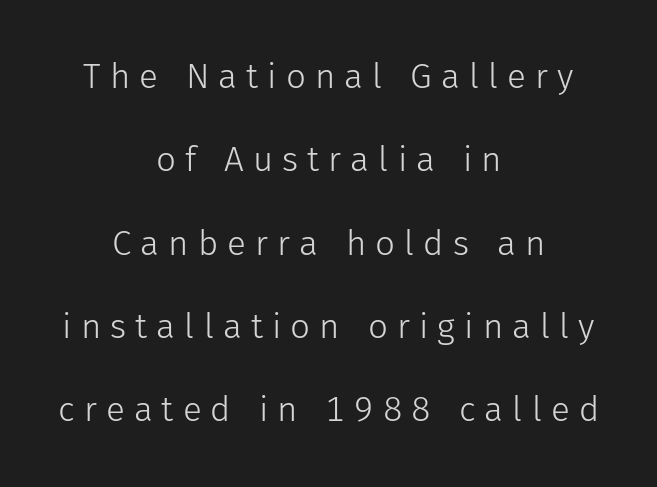
{"serif": "no", "italic": "no", "bold": "no", "weight": "light", "width": "normal", "stroke_contrast": "low", "x_height": "medium", "monospaced": "no", "underline": "no", "align": "center", "line_spacing": "loose", "line_spacing_ratio": 2.38, "letter_spacing": "wide", "letter_spacing_em": 0.26, "glyph_px": 35}
